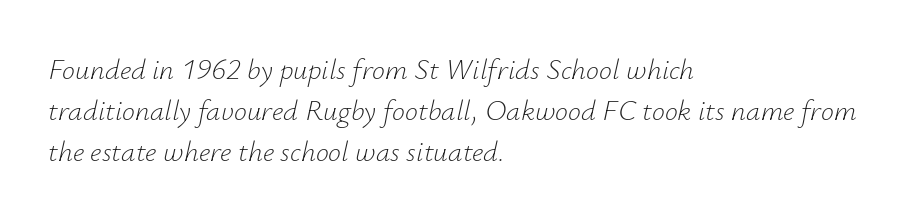
The paragraph shown leans on its left margin. Interline gaps are of average width in this sample. Ink coverage per letter is moderate at most. Varying glyph widths throughout — classic text-font behaviour. Rule under the text: the space is simply empty.
